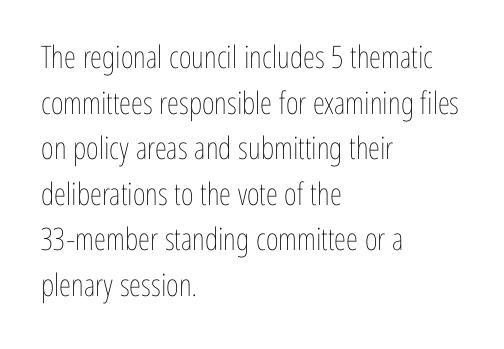
Q: Is the text bold? A: No.
Q: Is the text italic (slanted)? A: No, it is upright.
Q: Is the text underlined? A: No.
Q: How is the paragraph aligned? A: Left-aligned.
Q: Is the spacing between letters normal or unusually wide? A: Normal.
Q: Is the spacing between lines tight, normal or loose? A: Normal.
Q: Width (condensed, normal, or wide)? A: Condensed.
Q: Stroke contrast? A: Low.
Q: x-height? A: Medium.
Q: Monospaced? A: No.
